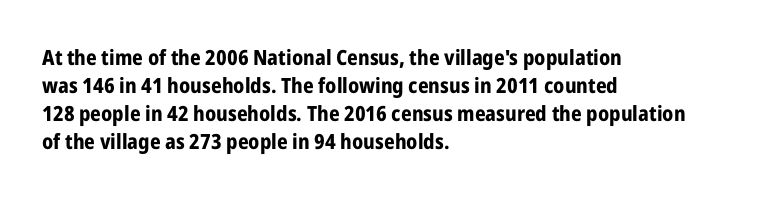
The image shows 21 px bold type, upright; set left-aligned, normal line spacing (1.33x), normal letter spacing, not underlined.
